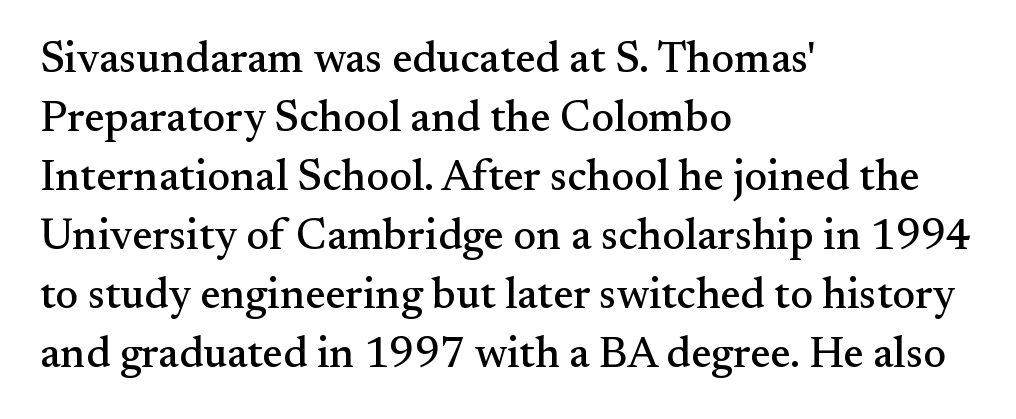
The image shows 43 px serif type, upright; set left-aligned, normal line spacing (1.37x), normal letter spacing, not underlined; medium stroke contrast and a small x-height.
